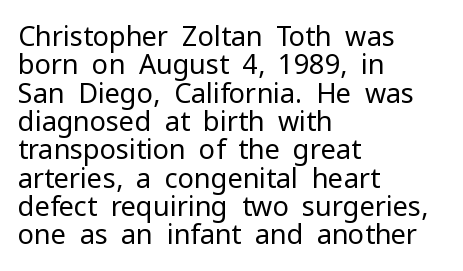
Q: Is the text bold? A: No.
Q: Is the text italic (slanted)? A: No, it is upright.
Q: Is the text underlined? A: No.
Q: How is the paragraph aligned? A: Left-aligned.
Q: Is the spacing between letters normal or unusually wide? A: Normal.
Q: Is the spacing between lines tight, normal or loose? A: Tight.
